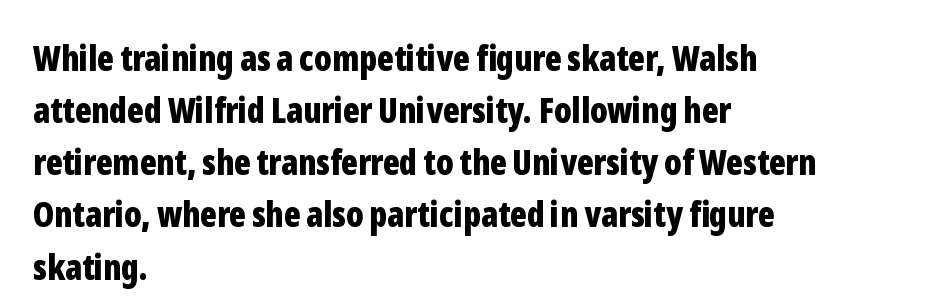
Reading down the column, the eye jumps a familiar distance to each next line. This sample has the flowing, uneven cadence of proportional lettering. Students, note that the glyphs here touch the page at normal intervals. Nope, not italic — everything's standing straight. The letters carry no serifs — their stems end cleanly without finishing strokes. Alignment: flush left.
